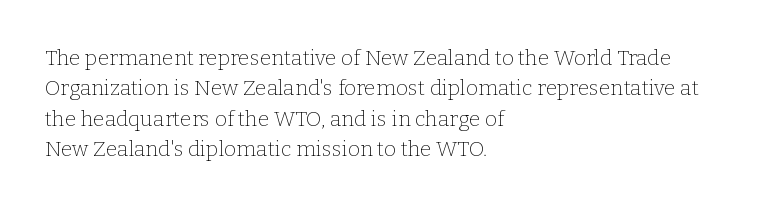
Letter spacing: default. Ink coverage per letter is moderate at most. The rag falls on the right side of this text block. Descenders are the only things crossing below the line. This block has exactly the height ordinary leading produces. This is the regular roman posture of the typeface.
